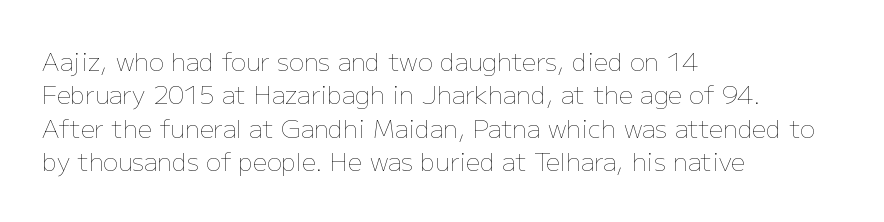
Notice how the stems are strictly vertical — no italics here. Clear beneath every line of the passage. Compared with typical paragraphs, the rows here are spaced about the same. The letters look calm and open, with moderate or lighter stems. Spacing between characters is what you'd get straight out of the box.
